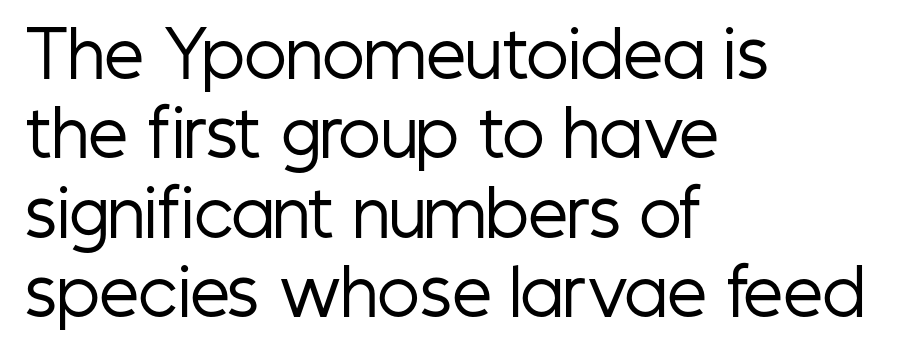
Q: Is the text bold? A: No.
Q: Is the text italic (slanted)? A: No, it is upright.
Q: Is the typeface a serif or a sans-serif typeface? A: Sans-serif.
Q: Is the text underlined? A: No.
Q: How is the paragraph aligned? A: Left-aligned.
Q: Is the spacing between letters normal or unusually wide? A: Normal.
Q: Is the spacing between lines tight, normal or loose? A: Normal.
Q: Width (condensed, normal, or wide)? A: Condensed.
Q: Stroke contrast? A: Low.
Q: x-height? A: Medium.
Q: Monospaced? A: No.
